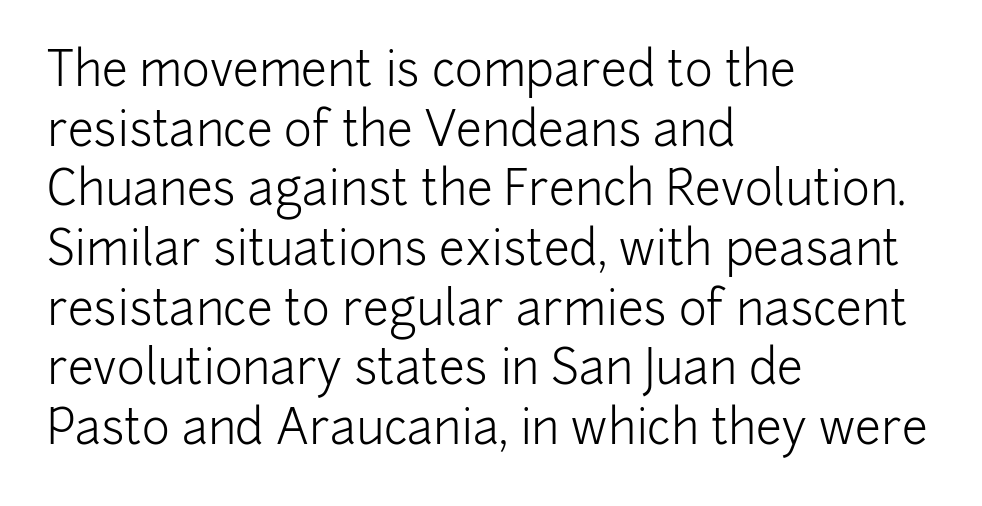
A typesetter would call this leading conventional body-copy spacing. In CSS terms this would be text-align: left. Only glyphs here, with clear space below each row. The tracking reads as untouched default to a designer's eye. The face used here is proportionally spaced, like ordinary book or web type.
